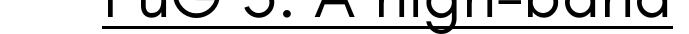
The image shows 67 px regular-weight sans-serif type, upright; set normal letter spacing, underlined; low stroke contrast and a small x-height.
